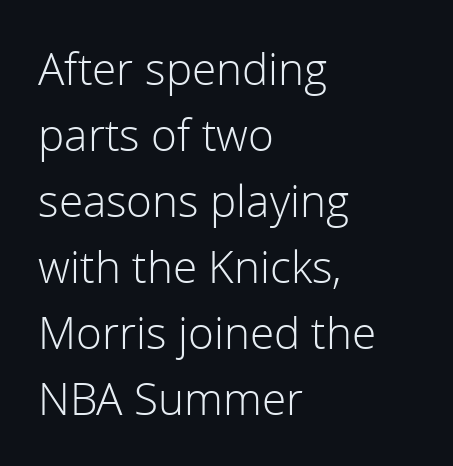
Q: Is the text bold? A: No.
Q: Is the text italic (slanted)? A: No, it is upright.
Q: Is the typeface a serif or a sans-serif typeface? A: Sans-serif.
Q: Is the text underlined? A: No.
Q: How is the paragraph aligned? A: Left-aligned.
Q: Is the spacing between letters normal or unusually wide? A: Normal.
Q: Is the spacing between lines tight, normal or loose? A: Normal.
Q: Width (condensed, normal, or wide)? A: Normal.
Q: Stroke contrast? A: Low.
Q: x-height? A: Medium.
Q: Monospaced? A: No.
